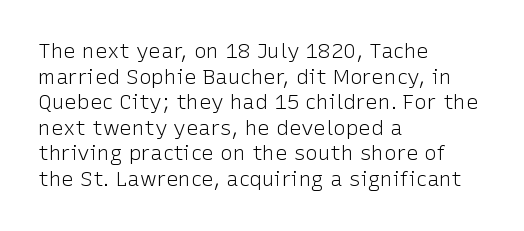
Q: Is the text bold? A: No.
Q: Is the text italic (slanted)? A: No, it is upright.
Q: Is the text underlined? A: No.
Q: How is the paragraph aligned? A: Left-aligned.
Q: Is the spacing between letters normal or unusually wide? A: Normal.
